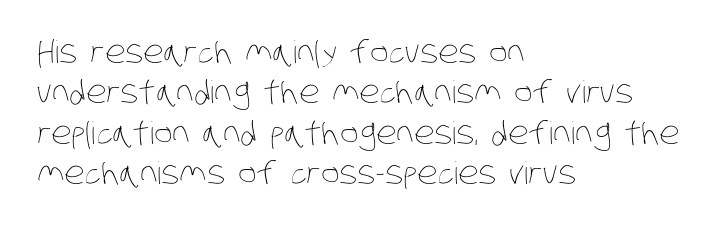
The image shows 31 px thin, condensed type; set left-aligned, normal line spacing (1.3x), normal letter spacing, not underlined; low stroke contrast and a large x-height.
